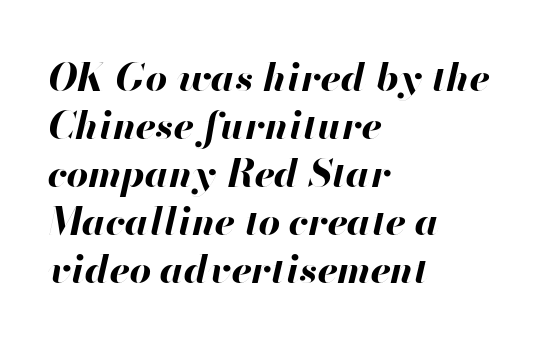
{"italic": "yes", "lean": "right", "slant_degrees": 13, "bold": "yes", "weight": "bold", "width": "normal", "stroke_contrast": "high", "x_height": "small", "monospaced": "no", "underline": "no", "align": "left", "line_spacing": "normal", "line_spacing_ratio": 1.26, "letter_spacing": "normal", "letter_spacing_em": 0.0, "glyph_px": 38}
